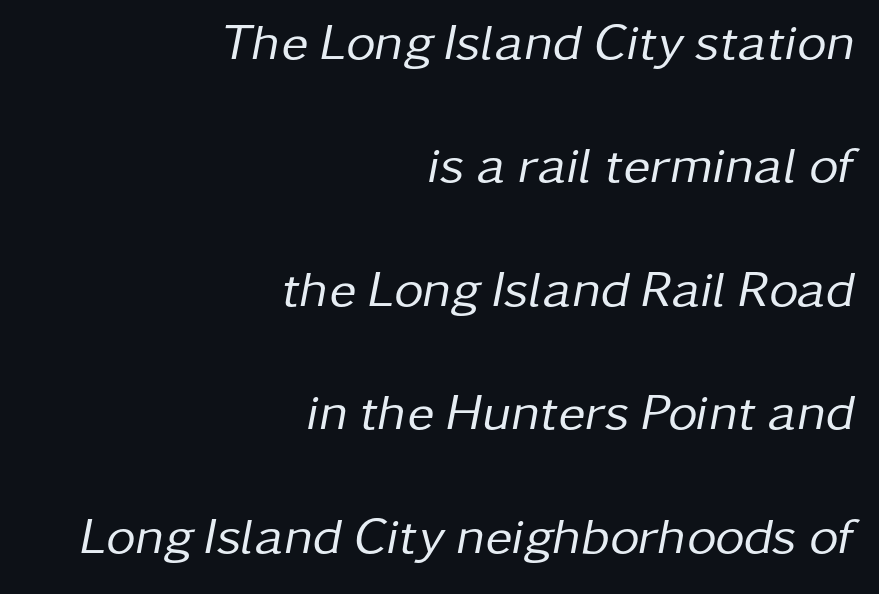
The image shows 51 px regular-weight type, italic (leaning right); set right-aligned, loose line spacing (2.42x), normal letter spacing, not underlined; low stroke contrast and a medium x-height.
